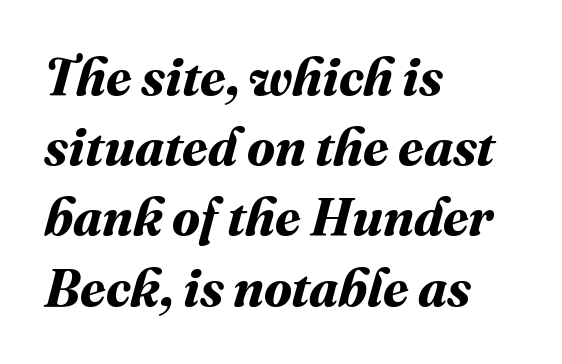
Q: Is the text bold? A: Yes.
Q: Is the text underlined? A: No.
Q: How is the paragraph aligned? A: Left-aligned.
Q: Is the spacing between letters normal or unusually wide? A: Normal.
Q: Is the spacing between lines tight, normal or loose? A: Normal.
Q: Width (condensed, normal, or wide)? A: Normal.
Q: Stroke contrast? A: Medium.
Q: x-height? A: Medium.
Q: Monospaced? A: No.
